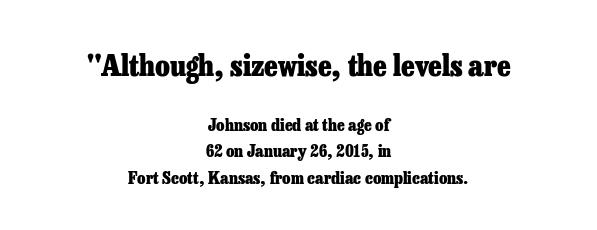
Q: Is the text bold? A: Yes.
Q: Is the text italic (slanted)? A: No, it is upright.
Q: Is the typeface a serif or a sans-serif typeface? A: Serif.
Q: Is the text underlined? A: No.
Q: How is the paragraph aligned? A: Centered.
Q: Is the spacing between letters normal or unusually wide? A: Normal.
Q: Is the spacing between lines tight, normal or loose? A: Normal.
Q: Which block of text is set in a larger size, the first (top) or the second (bottom)? A: The first (top) one.
Q: Width (condensed, normal, or wide)? A: Normal.
Q: Stroke contrast? A: Low.
Q: x-height? A: Medium.
Q: Monospaced? A: No.
